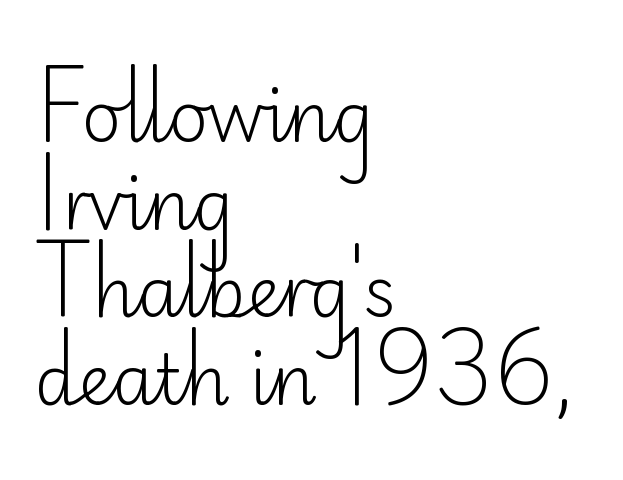
The image shows 69 px light sans-serif type, upright; set left-aligned, normal line spacing (1.27x), normal letter spacing, not underlined; low stroke contrast and a small x-height.
